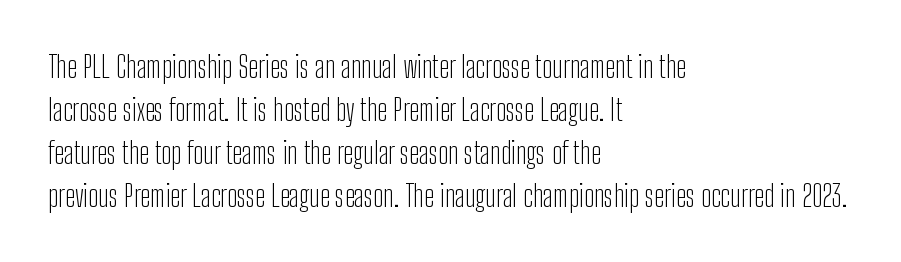
Looks like regular typesetting: each glyph gets only the width it needs. Ordinary non-slanted type is in use. What stands out about the letter spacing? Nothing — it is the standard amount. On a weight scale, this lands at 450 or below. Nobody drew a line under any word here. This block has exactly the height ordinary leading produces.
